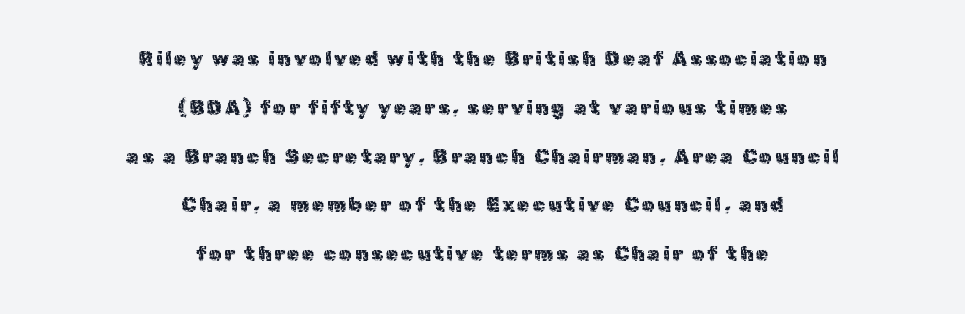
The image shows 20 px text type, upright; set centered, loose line spacing (2.44x), not underlined.
